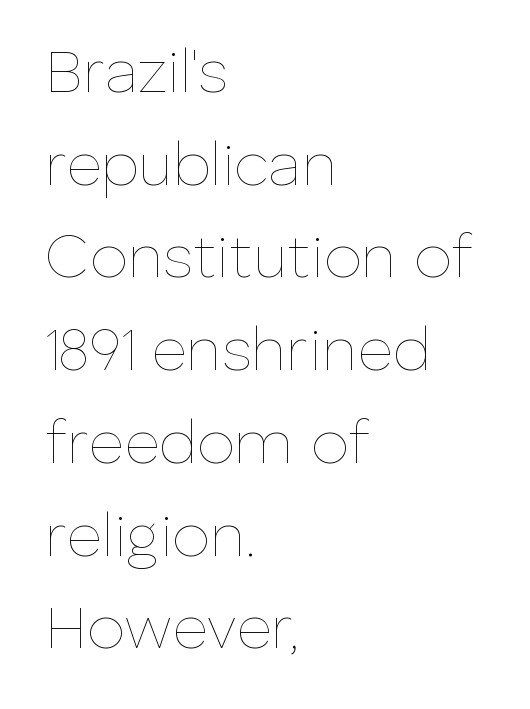
The image shows 61 px thin type, upright; set left-aligned, normal line spacing (1.52x), normal letter spacing, not underlined; low stroke contrast and a medium x-height.
